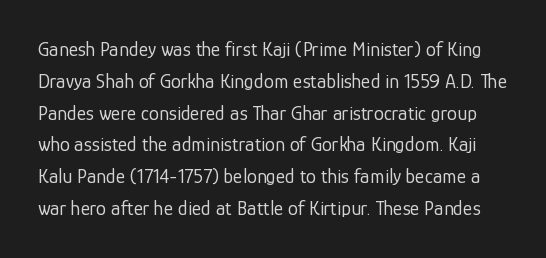
The image shows 20 px text type, upright; set normal line spacing (1.59x), normal letter spacing, not underlined.
